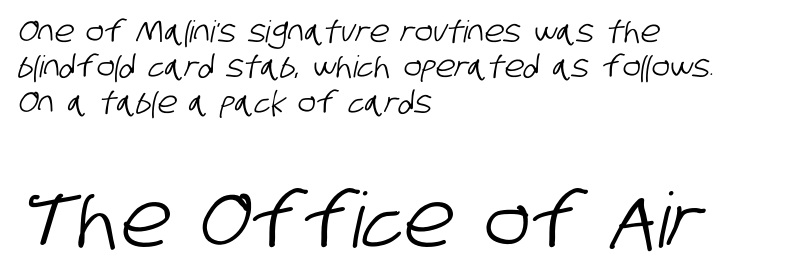
The image shows 76 px condensed sans-serif type; set left-aligned, line spacing 1.18x, normal letter spacing, not underlined; the second (bottom) block is 2.53x larger; low stroke contrast and a large x-height.
